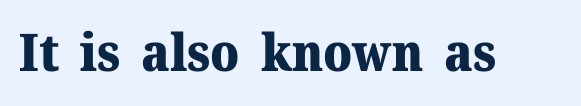
The font is running at its bold setting. Decoration check: the copy has no underline. You could call the tracking neutral — neither tight nor loose. This sample has the flowing, uneven cadence of proportional lettering.
